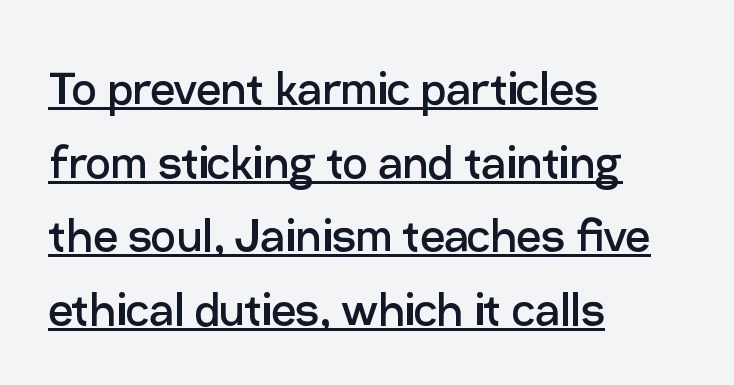
Q: Is the text bold? A: No.
Q: Is the text italic (slanted)? A: No, it is upright.
Q: Is the typeface a serif or a sans-serif typeface? A: Sans-serif.
Q: Is the text underlined? A: Yes.
Q: How is the paragraph aligned? A: Left-aligned.
Q: Is the spacing between letters normal or unusually wide? A: Normal.
Q: Is the spacing between lines tight, normal or loose? A: Normal.
Q: Width (condensed, normal, or wide)? A: Normal.
Q: Stroke contrast? A: Low.
Q: x-height? A: Medium.
Q: Monospaced? A: No.
